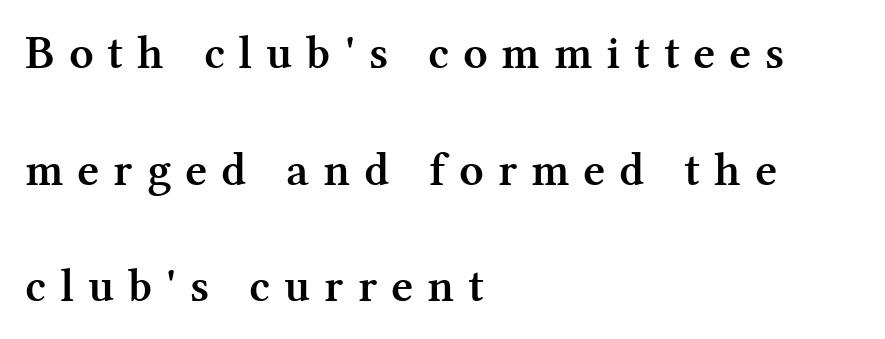
{"serif": "yes", "italic": "no", "bold": "semi", "weight": "semibold", "width": "normal", "stroke_contrast": "medium", "x_height": "medium", "monospaced": "no", "underline": "no", "align": "left", "line_spacing": "loose", "line_spacing_ratio": 2.43, "letter_spacing": "wide", "letter_spacing_em": 0.29, "glyph_px": 48}
